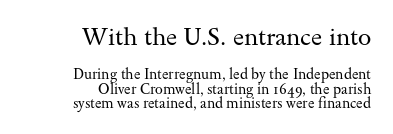
Only glyphs here, with clear space below each row. The lettering holds an erect, upright posture throughout. Inter-character spacing is left at the font's built-in metrics. The typeface has the unassuming heft of standard copy or less. Leftover space on each line is placed entirely before the opening word. Horizontal bands of white between lines are thin slivers.
